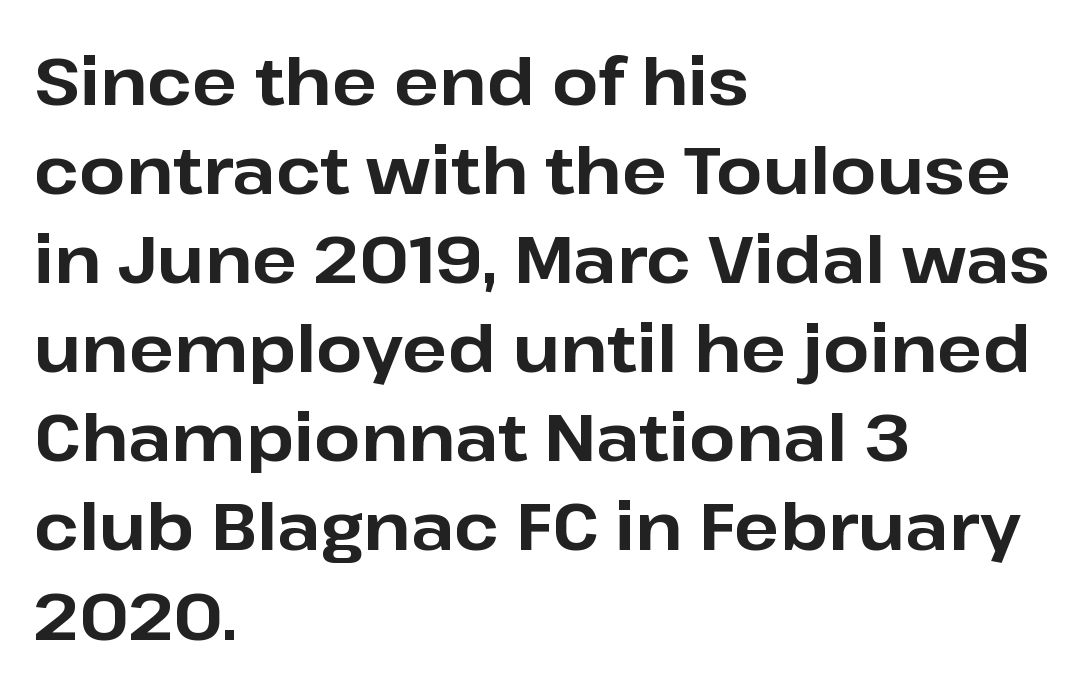
The letters sit at their default tracking, neither squeezed nor spread. Serif or sans? Sans — the stroke terminals are bare. The characters look thick and weighty, a clear bold. The space directly below the letters is spotless. Upright lettering throughout. Rows of type keep a routine distance in the vertical direction.
